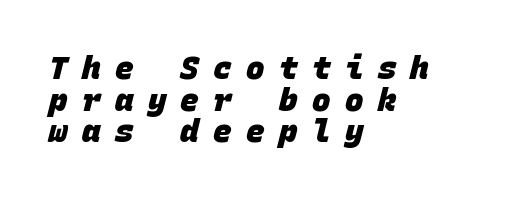
Regarding serifs, this sample does without them. All the whitespace from short lines collects on the right. Nobody drew a line under any word here. Horizontal bands of white between lines are thin slivers.
